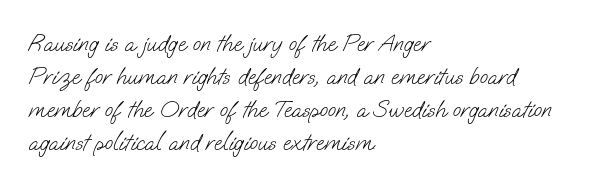
Bold? No — there's no thickening of the strokes. All the whitespace from short lines collects on the right. The rendering keeps characters at their native spacing. Summary of vertical rhythm: regular, with standard interline spacing. Anything drawn beneath the words? Only blank space.
